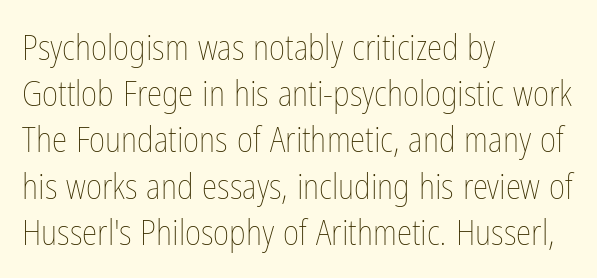
The image shows 35 px thin, condensed type, upright; set left-aligned, normal line spacing (1.32x), normal letter spacing, not underlined; low stroke contrast and a medium x-height.
